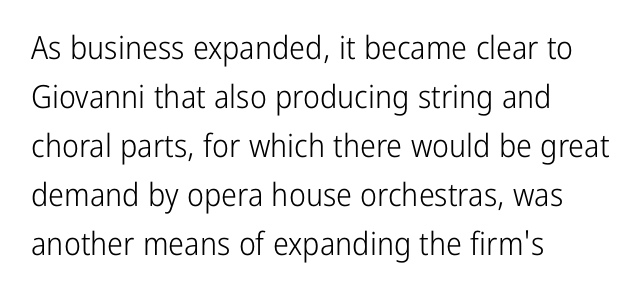
The image shows 32 px light, condensed sans-serif type, upright; set left-aligned, normal line spacing (1.53x), normal letter spacing, not underlined; low stroke contrast and a medium x-height.
